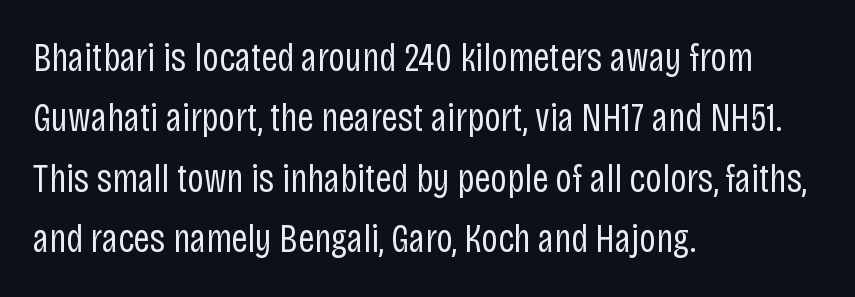
The image shows 40 px regular-weight, condensed sans-serif type, upright; set left-aligned, normal line spacing (1.51x), normal letter spacing, not underlined; low stroke contrast and a large x-height.
